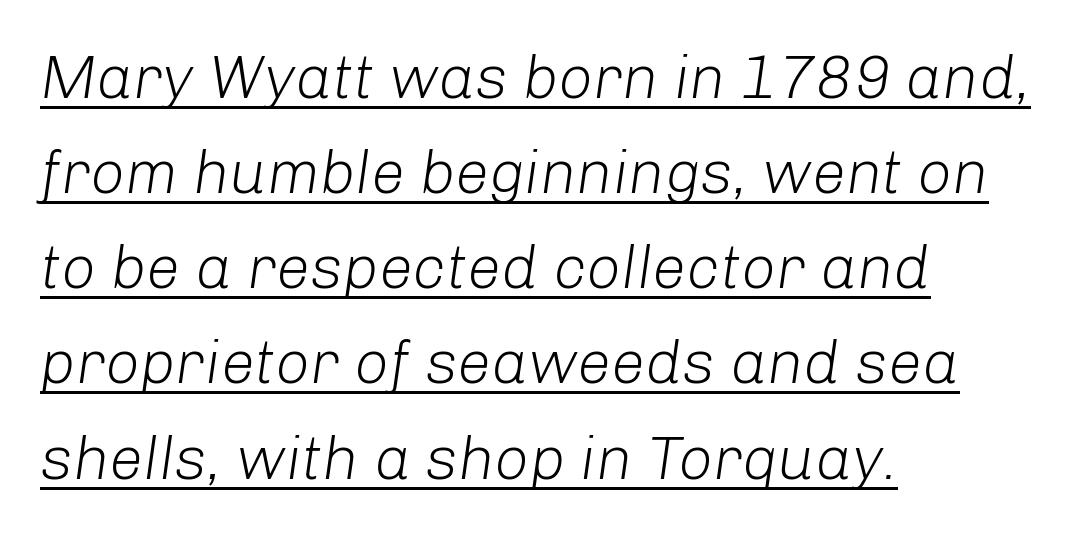
{"italic": "yes", "lean": "right", "slant_degrees": 8, "bold": "no", "weight": "light", "width": "normal", "stroke_contrast": "low", "x_height": "medium", "monospaced": "no", "underline": "yes", "align": "left", "line_spacing": "normal", "line_spacing_ratio": 1.56, "letter_spacing": "normal", "letter_spacing_em": 0.0, "glyph_px": 61}
